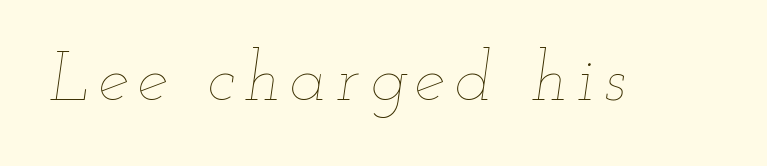
Proportional: the letters do not fall into vertical columns. The gap between lines stays unmarked. The weight would be labelled regular, book, light, or lighter still. Is the type slanted? Yes — the strokes lean at a clear angle.
